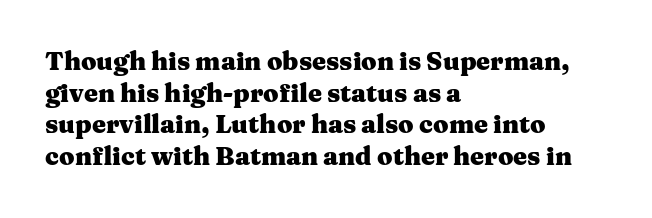
The image shows 25 px bold type, upright; set left-aligned, normal line spacing (1.27x), normal letter spacing, not underlined.
